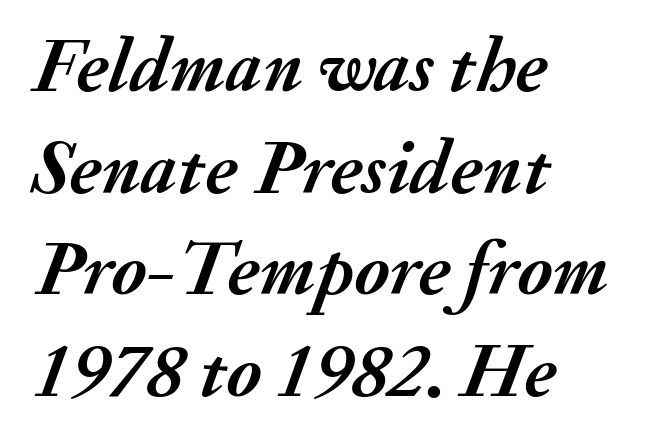
An italicized treatment has been applied to the whole sample. A typesetter would call this zero additional tracking. Has an underline been added? It has not. These lines stack with their left ends in a neat column.
